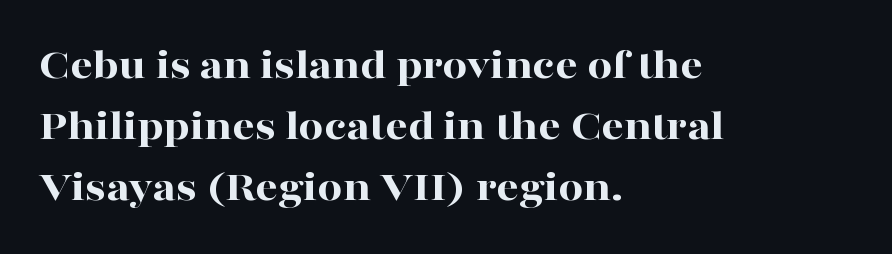
Q: Is the text bold? A: Yes.
Q: Is the text italic (slanted)? A: No, it is upright.
Q: Is the typeface a serif or a sans-serif typeface? A: Serif.
Q: Is the text underlined? A: No.
Q: How is the paragraph aligned? A: Left-aligned.
Q: Is the spacing between letters normal or unusually wide? A: Normal.
Q: Is the spacing between lines tight, normal or loose? A: Normal.
Q: Width (condensed, normal, or wide)? A: Wide.
Q: Stroke contrast? A: High.
Q: x-height? A: Medium.
Q: Monospaced? A: No.
